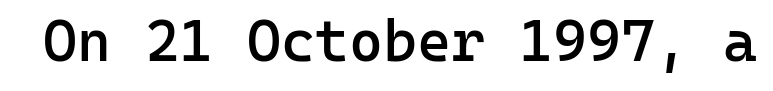
Every character here occupies the same horizontal width, giving the sample a typewriter-like rhythm. Stroke terminals: plain, sans-serif. The glyphs are unaccompanied by any horizontal stroke below them. Posture: vertical.
